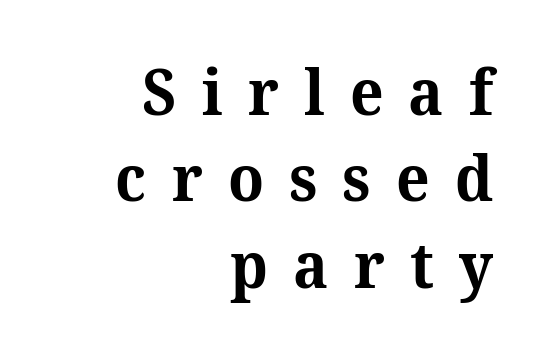
Spacing verdict: proportional, widths tailored to each character. The baseline area is clear. Serif or sans? Serif — the stroke terminals have little feet. Leading: standard.
